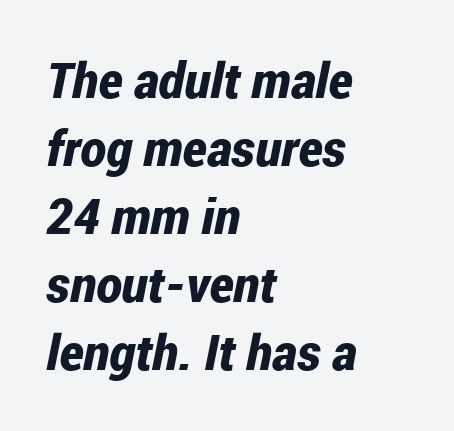
Bold? Absolutely — the strokes are thick and heavy. Line starts are locked; line ends wander. The face used here is proportionally spaced, like ordinary book or web type. Posture: slanted. Is there much room between lines? A standard amount, neither cramped nor airy. Lines of text with bare space underneath.
